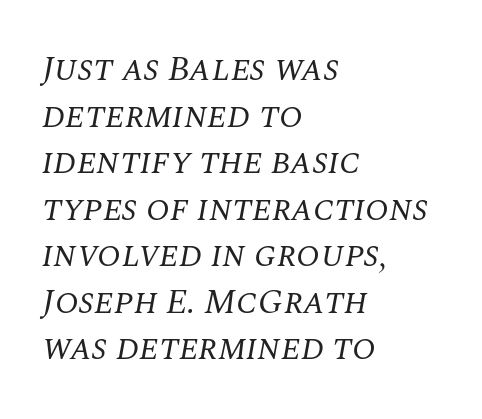
{"serif": "yes", "italic": "yes", "lean": "right", "slant_degrees": 10, "bold": "no", "weight": "regular", "width": "normal", "stroke_contrast": "medium", "x_height": "large", "monospaced": "no", "underline": "no", "align": "left", "line_spacing": "normal", "line_spacing_ratio": 1.33, "letter_spacing": "normal", "letter_spacing_em": 0.0, "glyph_px": 35}
